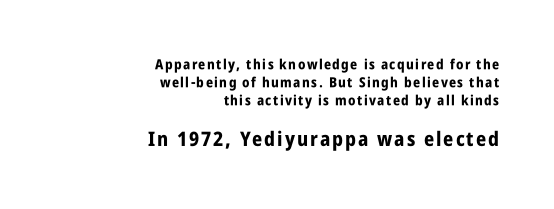
{"italic": "no", "bold": "yes", "underline": "no", "align": "right", "line_spacing": "normal", "line_spacing_ratio": 1.29, "larger_block": "second", "size_ratio": 1.43, "glyph_px": 20}
